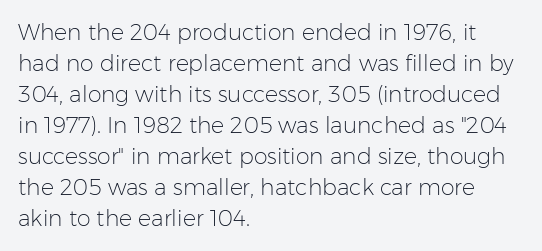
The words here are not underlined. Default kerning and tracking; the words read as compact shapes. The paragraph shown leans on its left margin. Posture: straight, roman, zero tilt. Vertical stems look standard width or narrower in stroke. Vertical spacing — default.
